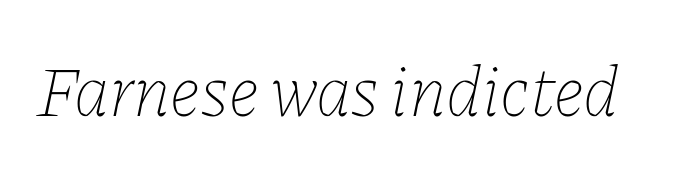
The image shows 72 px thin type, italic (leaning right); set normal letter spacing, not underlined; low stroke contrast and a medium x-height.
